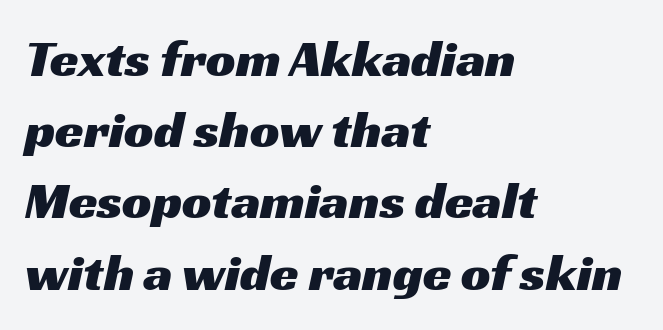
Q: Is the typeface a serif or a sans-serif typeface? A: Sans-serif.
Q: Is the text underlined? A: No.
Q: How is the paragraph aligned? A: Left-aligned.
Q: Is the spacing between letters normal or unusually wide? A: Normal.
Q: Is the spacing between lines tight, normal or loose? A: Normal.
Q: Width (condensed, normal, or wide)? A: Wide.
Q: Stroke contrast? A: Medium.
Q: x-height? A: Medium.
Q: Monospaced? A: No.
